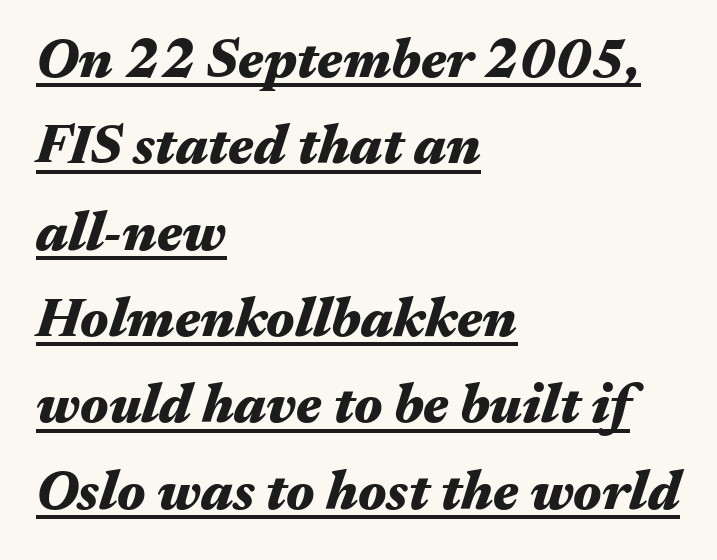
Q: Is the text bold? A: Yes.
Q: Is the text italic (slanted)? A: Yes, it leans right by about 17 degrees.
Q: Is the text underlined? A: Yes.
Q: How is the paragraph aligned? A: Left-aligned.
Q: Is the spacing between letters normal or unusually wide? A: Normal.
Q: Is the spacing between lines tight, normal or loose? A: Normal.
Q: Width (condensed, normal, or wide)? A: Wide.
Q: Stroke contrast? A: Medium.
Q: x-height? A: Medium.
Q: Monospaced? A: No.
